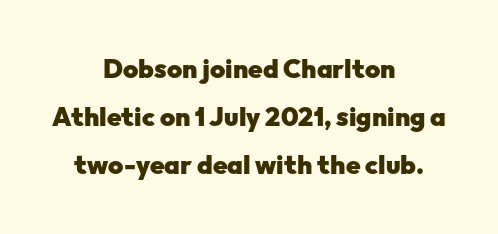
Q: Is the text bold? A: Yes.
Q: Is the text italic (slanted)? A: No, it is upright.
Q: Is the text underlined? A: No.
Q: How is the paragraph aligned? A: Centered.
Q: Is the spacing between letters normal or unusually wide? A: Normal.
